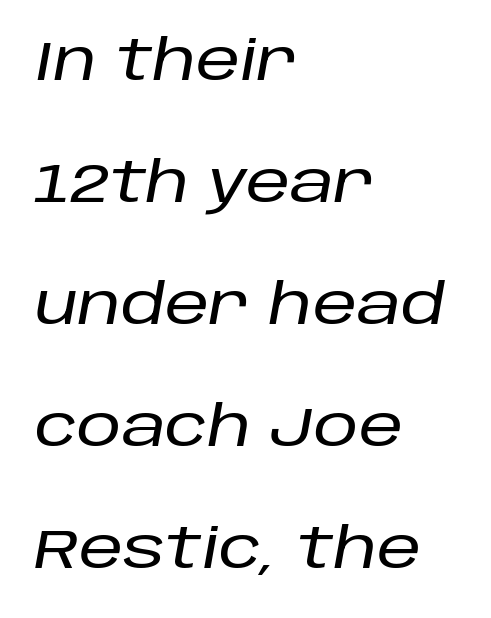
The image shows 56 px text type, italic (leaning right); set left-aligned, loose line spacing (2.18x), normal letter spacing, not underlined; low stroke contrast and a large x-height.
